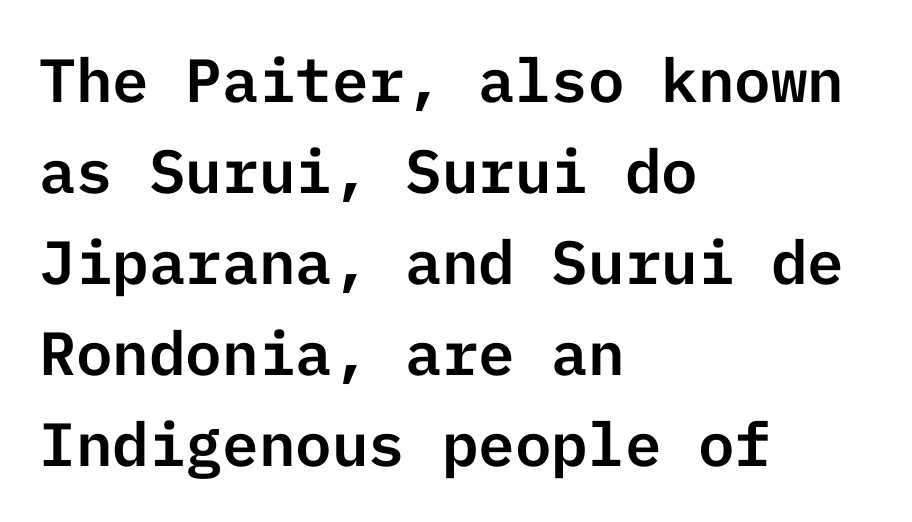
Each row of text sits above clean, open space. These lines were composed using upright roman letters. A classic flush-left, rag-right setting is used for this passage. The rows are spaced the way most documents space them. How are the letters spaced? Ordinarily, with no added tracking.
